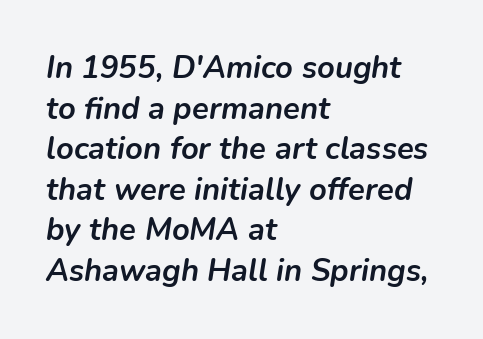
Q: Is the text bold? A: Yes.
Q: Is the text italic (slanted)? A: Yes, it leans right by about 9 degrees.
Q: Is the text underlined? A: No.
Q: How is the paragraph aligned? A: Left-aligned.
Q: Is the spacing between letters normal or unusually wide? A: Normal.
Q: Is the spacing between lines tight, normal or loose? A: Normal.
Q: Width (condensed, normal, or wide)? A: Normal.
Q: Stroke contrast? A: Low.
Q: x-height? A: Medium.
Q: Monospaced? A: No.
